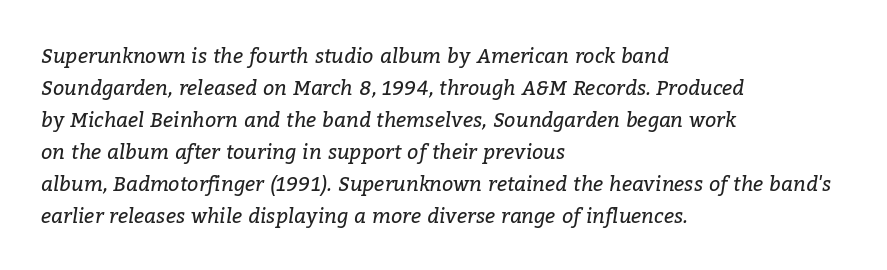
Q: Is the text bold? A: No.
Q: Is the text italic (slanted)? A: Yes, it leans right by about 9 degrees.
Q: Is the text underlined? A: No.
Q: How is the paragraph aligned? A: Left-aligned.
Q: Is the spacing between letters normal or unusually wide? A: Normal.
Q: Is the spacing between lines tight, normal or loose? A: Normal.
